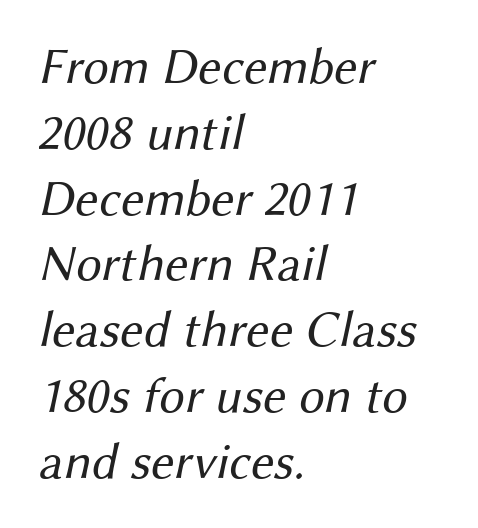
The image shows 51 px regular-weight sans-serif type; set left-aligned, normal line spacing (1.29x), normal letter spacing, not underlined; medium stroke contrast and a medium x-height.
